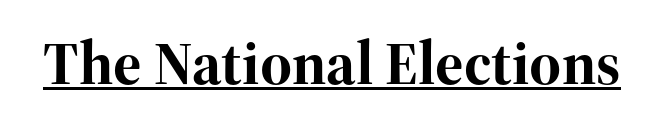
Q: Is the text bold? A: Yes.
Q: Is the text italic (slanted)? A: No, it is upright.
Q: Is the typeface a serif or a sans-serif typeface? A: Serif.
Q: Is the text underlined? A: Yes.
Q: Is the spacing between letters normal or unusually wide? A: Normal.
Q: Width (condensed, normal, or wide)? A: Normal.
Q: Stroke contrast? A: High.
Q: x-height? A: Medium.
Q: Monospaced? A: No.
